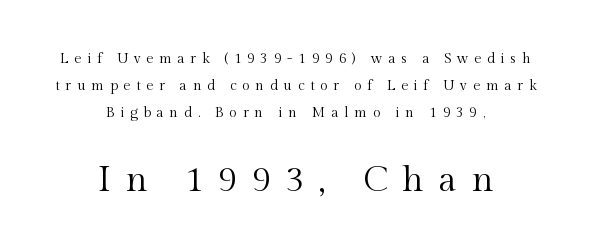
{"serif": "yes", "italic": "no", "bold": "no", "weight": "regular", "width": "normal", "x_height": "medium", "monospaced": "no", "underline": "no", "align": "center", "line_spacing": "loose", "line_spacing_ratio": 1.94, "letter_spacing": "wide", "letter_spacing_em": 0.41, "larger_block": "second", "size_ratio": 2.5, "glyph_px": 35}
